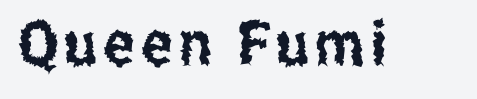
{"serif": "no", "italic": "no", "width": "condensed", "stroke_contrast": "low", "x_height": "medium", "monospaced": "no", "underline": "no", "glyph_px": 62}
